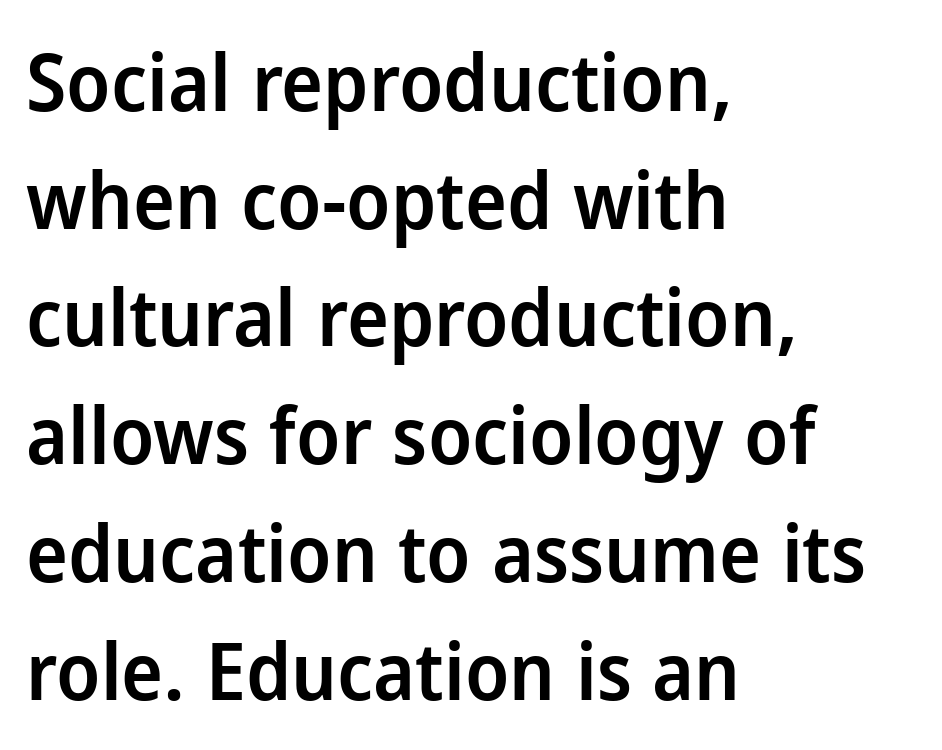
Look at the stroke-to-counter ratio: somewhat heavy, a semibold. These lines sit exactly where default settings would place them. The specimen omits any rule beneath the text block's lines. Nope, no serifs anywhere on these letters.
